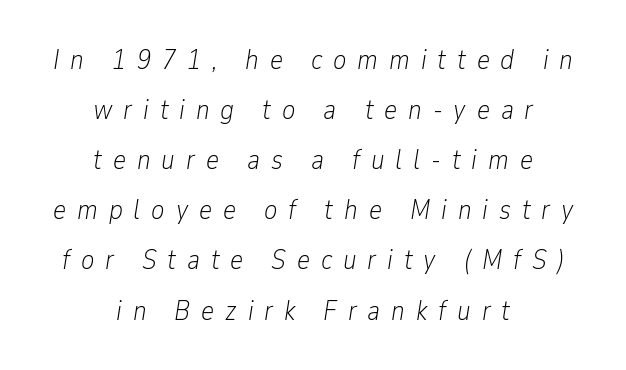
{"italic": "yes", "lean": "right", "slant_degrees": 9, "bold": "no", "weight": "light", "width": "condensed", "stroke_contrast": "low", "x_height": "medium", "monospaced": "no", "underline": "no", "align": "center", "line_spacing_ratio": 1.79, "letter_spacing": "wide", "letter_spacing_em": 0.39, "glyph_px": 28}
